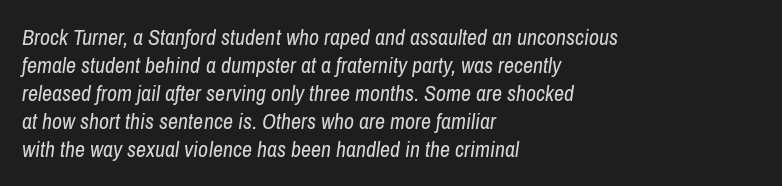
The image shows 22 px text type, italic (leaning right); set left-aligned, normal line spacing (1.27x), normal letter spacing, not underlined.
